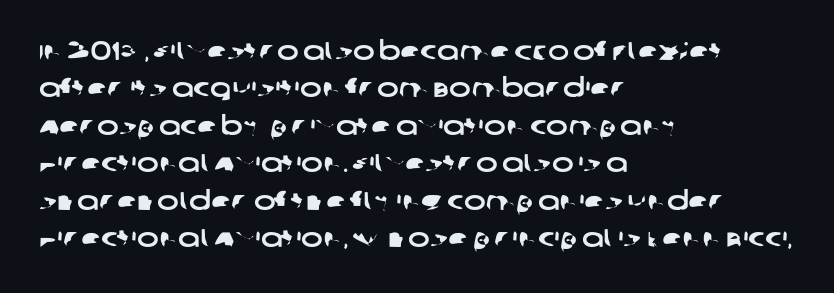
Q: Is the text underlined? A: No.
Q: How is the paragraph aligned? A: Left-aligned.
Q: Is the spacing between letters normal or unusually wide? A: Normal.
Q: Is the spacing between lines tight, normal or loose? A: Normal.
